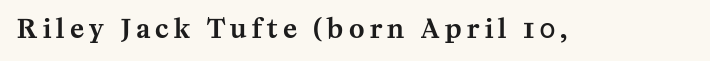
A clean baseline with only descenders dipping below it. Ascenders rise straight up at ninety degrees. The type is letterspaced generously, with wide tracking.
